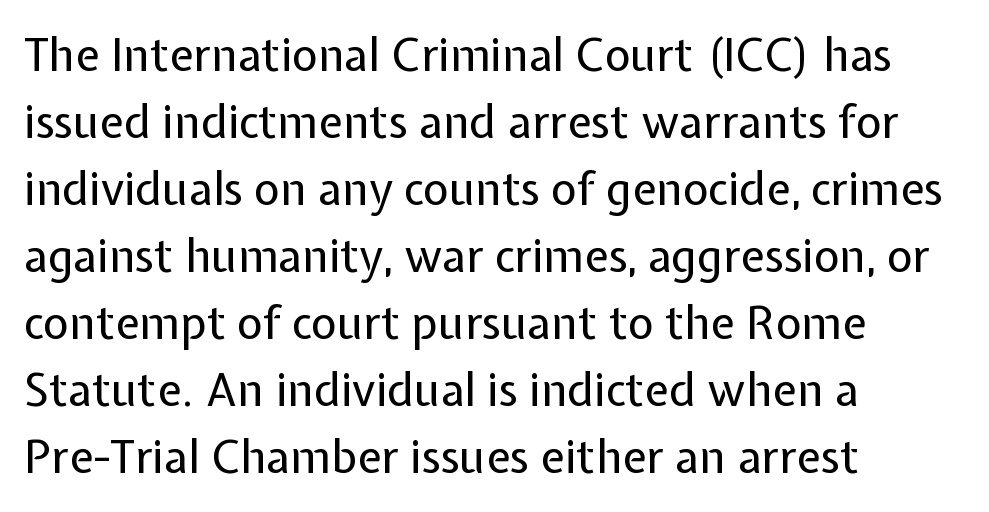
Interline gaps are of average width in this sample. These lines are rendered in a variable-pitch font. Nope, no serifs anywhere on these letters. No letter is thick-stroked: the sample isn't bold. Nothing unusual about the tracking: characters are spaced as the font intends. The lines in this sample share a left origin and differ only in where they stop.
